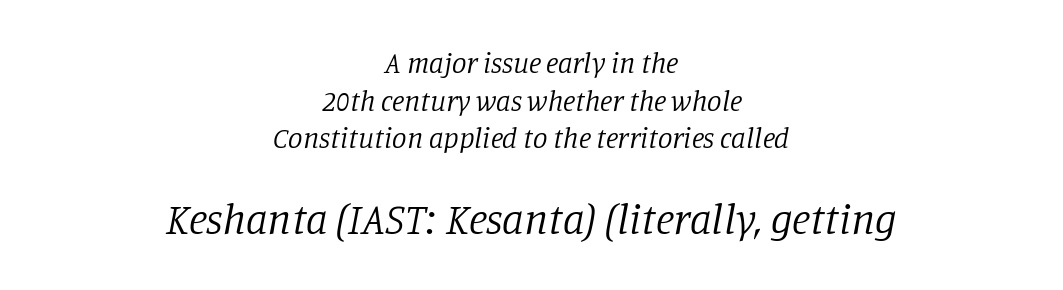
Only glyphs here, with clear space below each row. If you drew a line through each stem, it would be angled. Note the varied advance widths — an 'i' is clearly narrower than an 'm'. Short and long lines alike share a common midpoint. Whoever set this made the second block the dominant, larger element.
